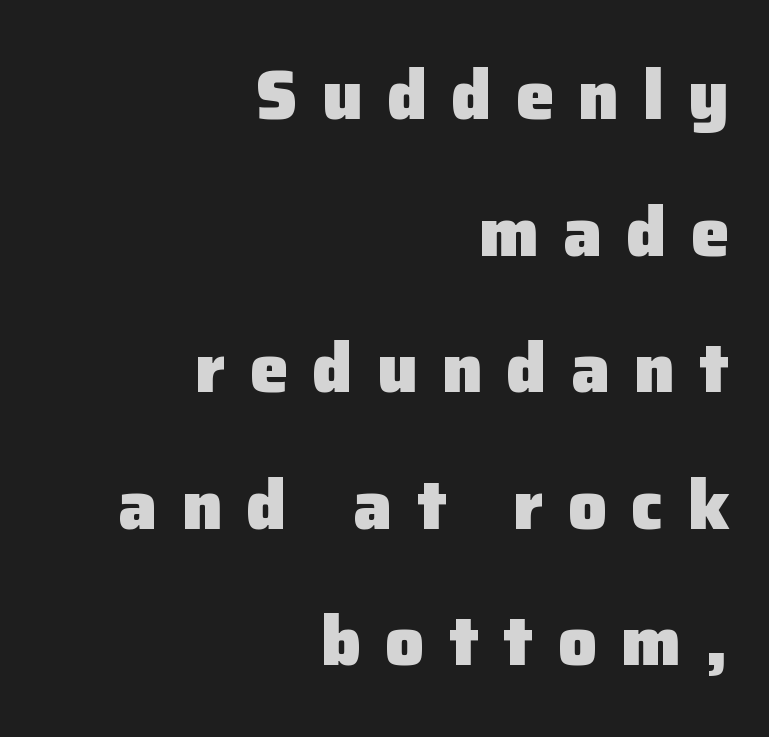
Every letter is thick-stroked: bold, no question. The typography opts for an upright posture over an oblique one. Here the designer chose a conventional face with non-uniform glyph widths. The face used here is a sans, in the tradition of grotesques and geometrics.
